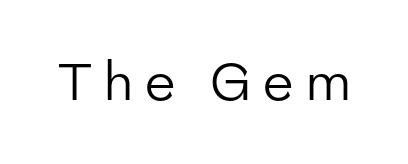
A light-to-regular cut is what we see here. The face used here is rendered with a markedly widened letterfit. It's the straight-up-and-down kind of type. Any mark beneath the type? The region is blank.
